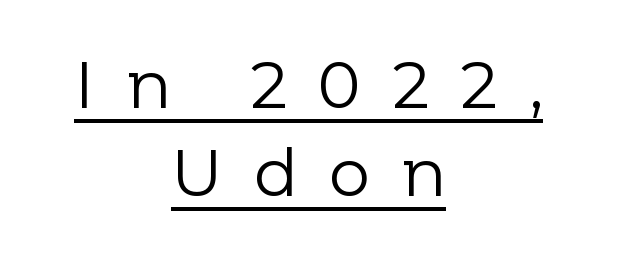
A student would call this center alignment; a typographer would say set centered. Designer's note — italics off, roman on. This rendering widens character spacing well past its baseline value. Letterform terminals end flat and unadorned throughout the passage.
